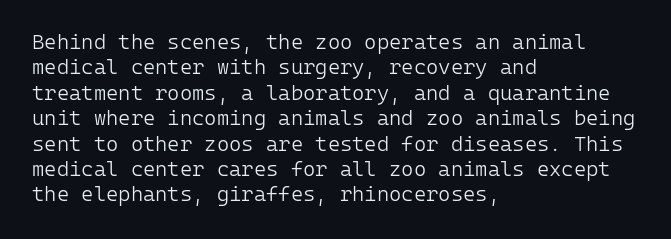
A bare baseline throughout the passage. Line beginnings align vertically; line endings do not. This sample uses plain, unmodified letter spacing. Posture: straight, roman, zero tilt. Is this a heavy cut? Hardly; it is regular or lighter.
